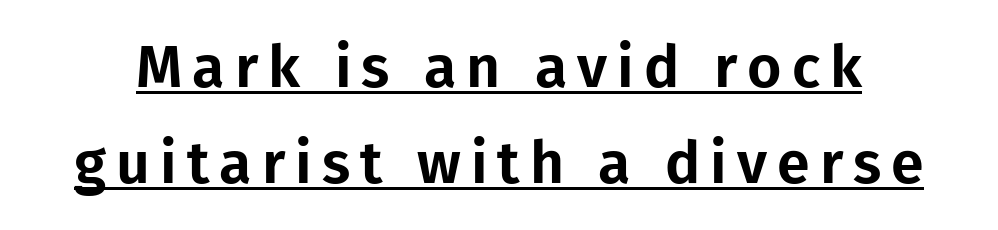
{"serif": "no", "italic": "no", "width": "normal", "stroke_contrast": "low", "x_height": "medium", "monospaced": "no", "underline": "yes", "line_spacing": "normal", "line_spacing_ratio": 1.62, "glyph_px": 59}
